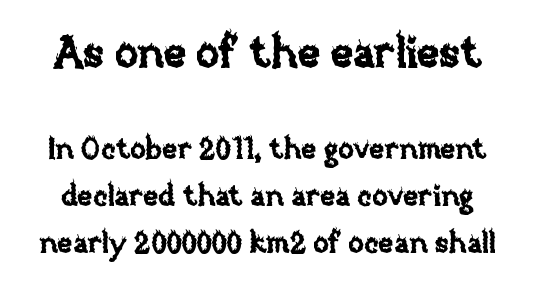
The image shows 43 px text type, upright; set normal line spacing (1.62x), normal letter spacing, not underlined; the first (top) block is 1.48x larger; low stroke contrast and a large x-height.
